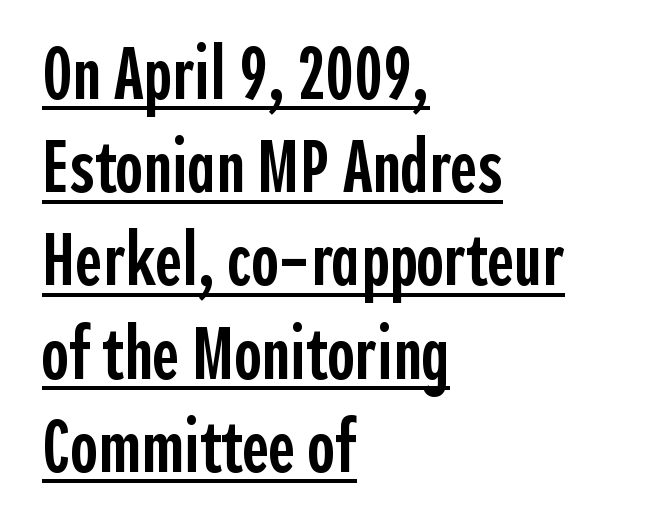
Q: Is the text bold? A: Semi-bold.
Q: Is the text italic (slanted)? A: No, it is upright.
Q: Is the typeface a serif or a sans-serif typeface? A: Sans-serif.
Q: Is the text underlined? A: Yes.
Q: How is the paragraph aligned? A: Left-aligned.
Q: Is the spacing between letters normal or unusually wide? A: Normal.
Q: Is the spacing between lines tight, normal or loose? A: Normal.
Q: Width (condensed, normal, or wide)? A: Condensed.
Q: x-height? A: Medium.
Q: Monospaced? A: No.
